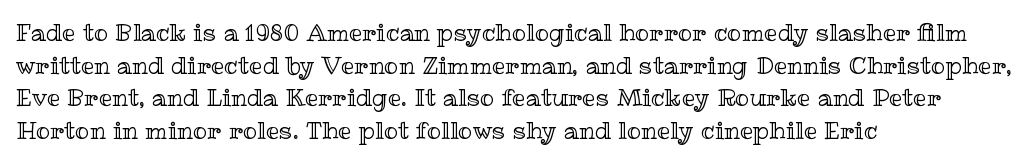
{"italic": "no", "underline": "no", "align": "left", "line_spacing": "normal", "line_spacing_ratio": 1.36, "letter_spacing": "normal", "letter_spacing_em": 0.0, "glyph_px": 24}
